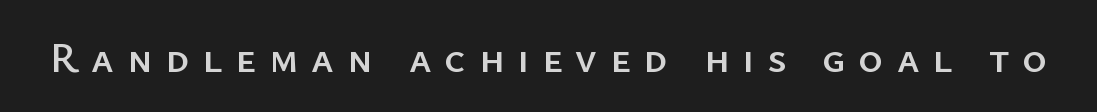
The passage shown is not underscored anywhere. Style check: upright. Words appear elongated and porous because spacing is wide. Classification — sans serif. Think of a printed novel: that variable character pitch is what you see here.
